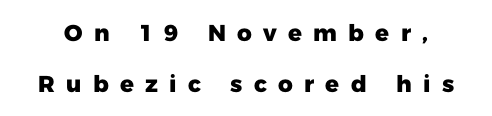
Q: Is the text bold? A: Yes.
Q: Is the text italic (slanted)? A: No, it is upright.
Q: Is the text underlined? A: No.
Q: Is the spacing between letters normal or unusually wide? A: Unusually wide.
Q: Is the spacing between lines tight, normal or loose? A: Loose.
